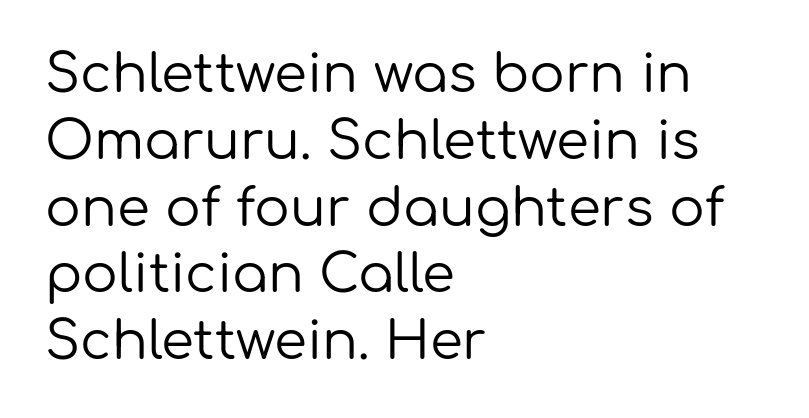
The image shows 53 px regular-weight sans-serif type, upright; set left-aligned, normal line spacing (1.26x), normal letter spacing, not underlined; low stroke contrast and a medium x-height.
